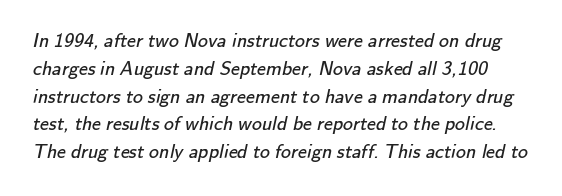
The typeface has the unassuming heft of standard copy or less. Anything drawn beneath the words? Only blank space. Students, note that the glyphs here touch the page at normal intervals. Regular leading.
